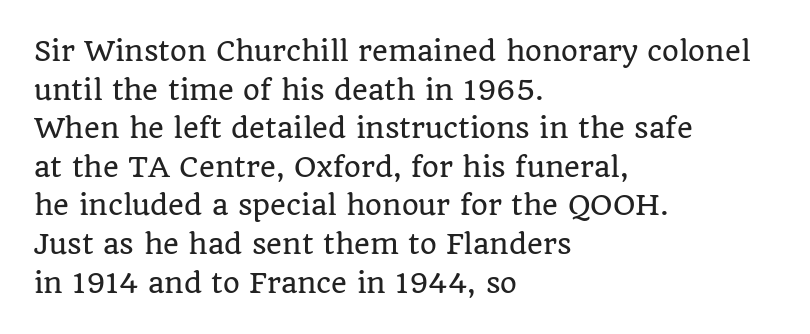
{"italic": "no", "underline": "no", "align": "left", "line_spacing": "normal", "line_spacing_ratio": 1.43, "letter_spacing": "normal", "letter_spacing_em": 0.0, "glyph_px": 27}
